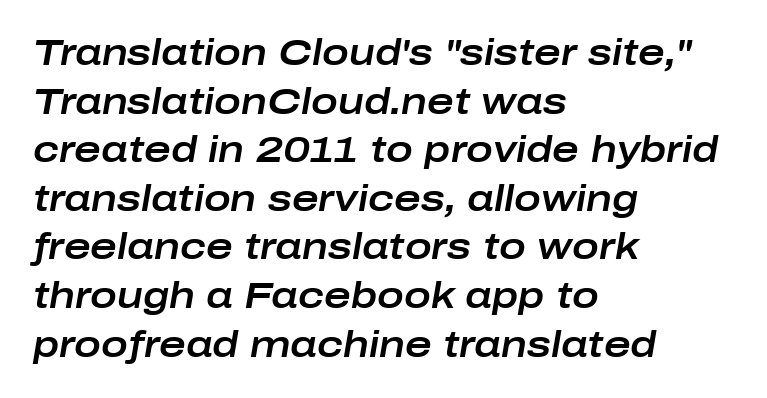
The image shows 36 px wide type, italic (leaning right); set left-aligned, normal line spacing (1.35x), normal letter spacing, not underlined; low stroke contrast and a medium x-height.
